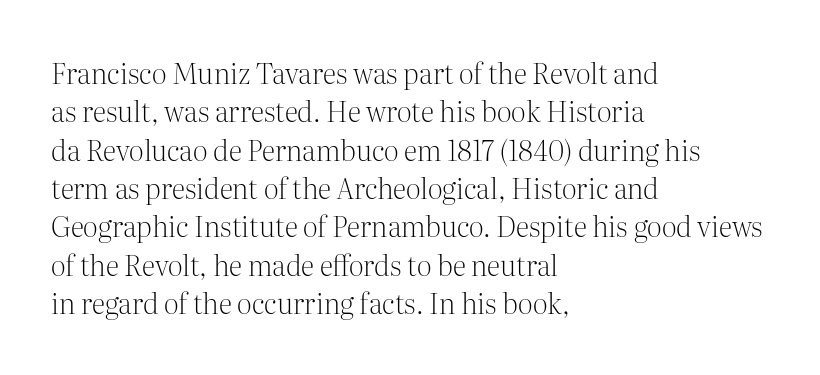
Q: Is the text bold? A: No.
Q: Is the text italic (slanted)? A: No, it is upright.
Q: Is the typeface a serif or a sans-serif typeface? A: Serif.
Q: Is the text underlined? A: No.
Q: How is the paragraph aligned? A: Left-aligned.
Q: Is the spacing between letters normal or unusually wide? A: Normal.
Q: Is the spacing between lines tight, normal or loose? A: Normal.
Q: Width (condensed, normal, or wide)? A: Normal.
Q: Stroke contrast? A: Medium.
Q: x-height? A: Medium.
Q: Monospaced? A: No.
